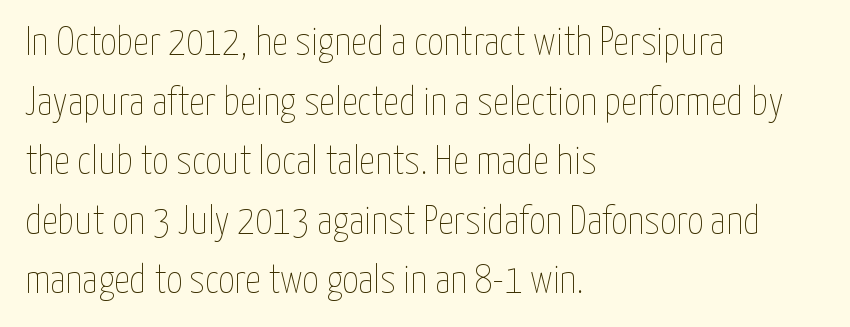
The image shows 40 px thin, condensed type, upright; set left-aligned, normal line spacing (1.49x), normal letter spacing, not underlined; low stroke contrast and a medium x-height.
